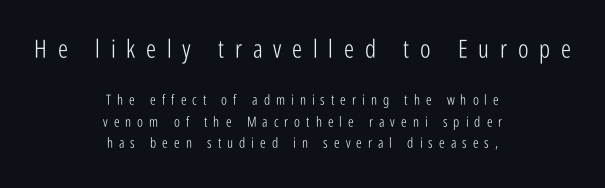
Honestly, the row spacing looks completely unremarkable. No word sits above an underline. Does the bottom block carry the larger type? No, the top block does. Stems and bowls with no extra thickness — not bold.
